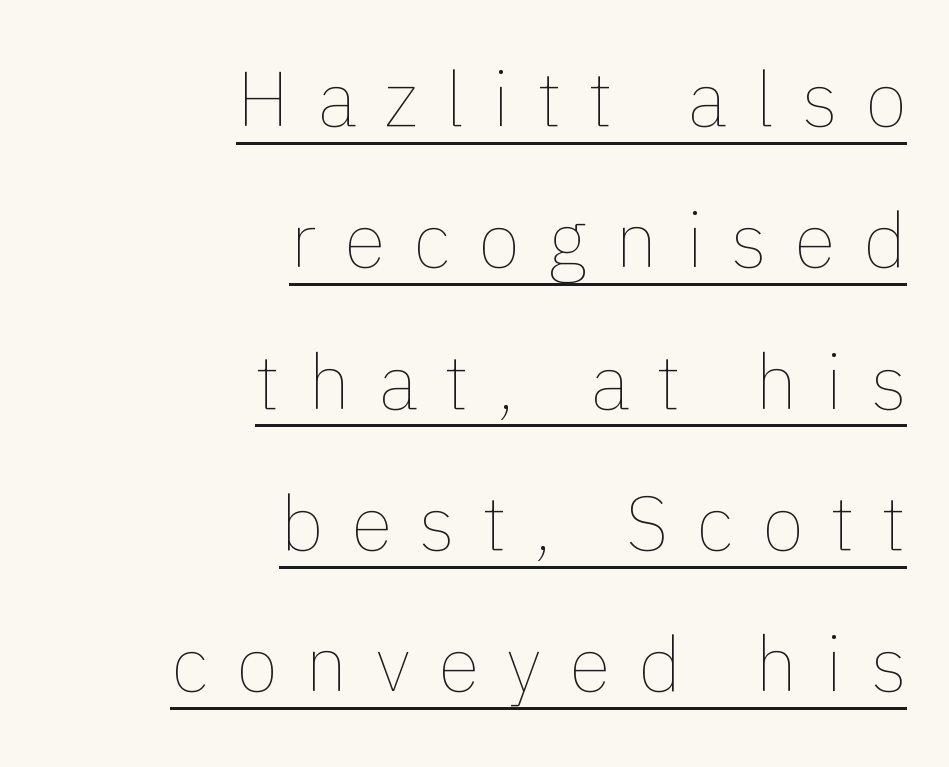
Q: Is the text bold? A: No.
Q: Is the text italic (slanted)? A: No, it is upright.
Q: Is the text underlined? A: Yes.
Q: How is the paragraph aligned? A: Right-aligned.
Q: Is the spacing between letters normal or unusually wide? A: Unusually wide.
Q: Width (condensed, normal, or wide)? A: Normal.
Q: Stroke contrast? A: Low.
Q: x-height? A: Medium.
Q: Monospaced? A: No.
